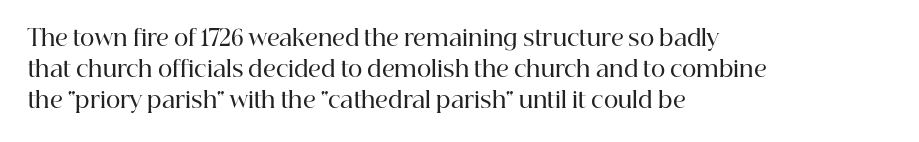
Does extra space separate the letters? No, they use regular spacing. Italic? Not at all — the glyphs are vertical. Notice how the passage keeps a crisp vertical edge on the left only. In terms of leading, this rendering sits right in the middle.
